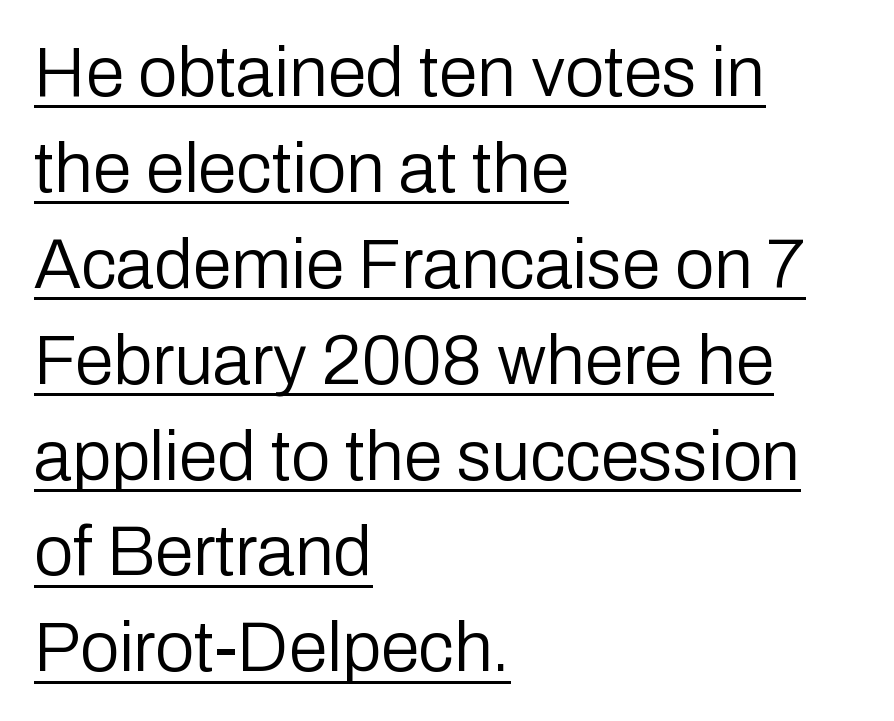
Proportional: the letters do not fall into vertical columns. Nothing sits at the stroke ends, so this counts as sans-serif. Casual observation: everything's shoved over to the left. Tall strokes in this sample are plumb rather than angled. Heft: none added — not bold. Students, observe: this is what conventionally led text looks like.
